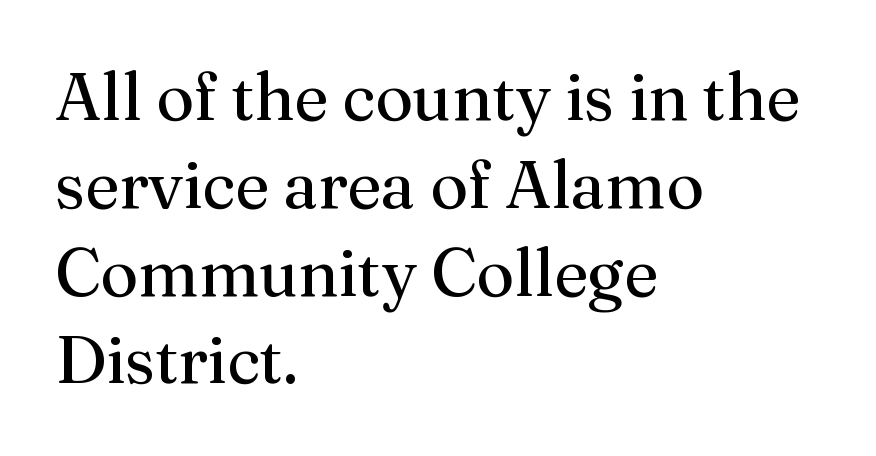
The image shows 66 px regular-weight serif type, upright; set left-aligned, normal line spacing (1.33x), normal letter spacing, not underlined; medium stroke contrast and a medium x-height.
